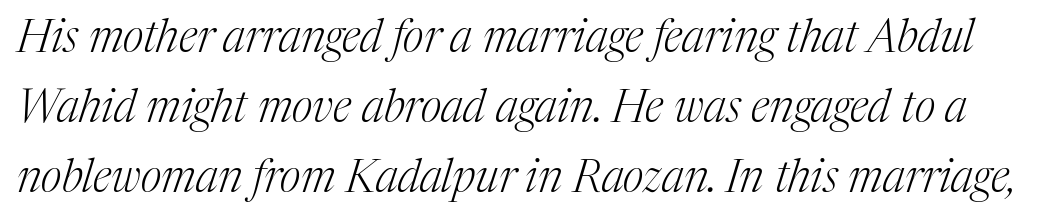
Q: Is the text bold? A: No.
Q: Is the text italic (slanted)? A: Yes, it leans right by about 17 degrees.
Q: Is the typeface a serif or a sans-serif typeface? A: Serif.
Q: Is the text underlined? A: No.
Q: Is the spacing between letters normal or unusually wide? A: Normal.
Q: Is the spacing between lines tight, normal or loose? A: Normal.
Q: Width (condensed, normal, or wide)? A: Normal.
Q: Stroke contrast? A: Medium.
Q: x-height? A: Medium.
Q: Monospaced? A: No.
